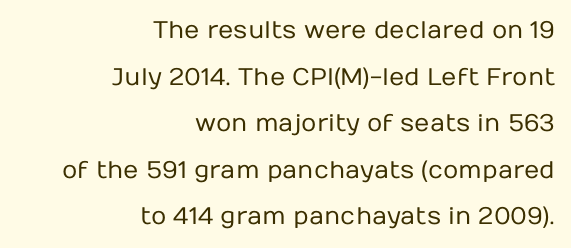
The image shows 24 px text type, upright; set right-aligned, loose line spacing (1.94x), normal letter spacing, not underlined.
